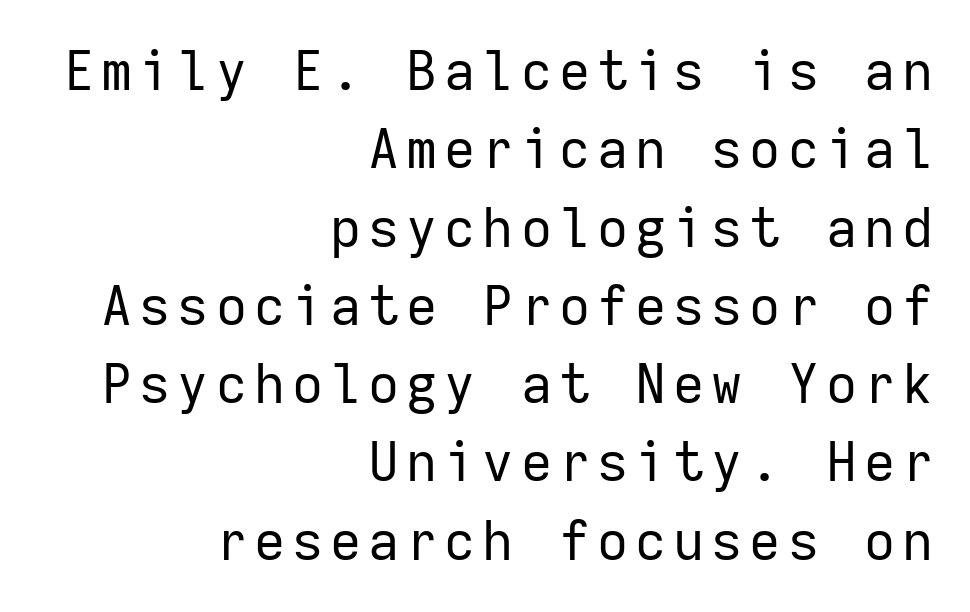
{"serif": "no", "italic": "no", "bold": "no", "weight": "regular", "width": "normal", "stroke_contrast": "low", "x_height": "medium", "monospaced": "yes", "underline": "no", "align": "right", "line_spacing": "normal", "line_spacing_ratio": 1.45, "glyph_px": 54}
